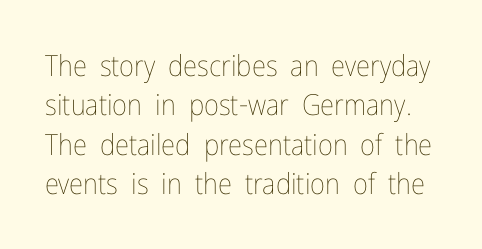
Summary of vertical rhythm: regular, with standard interline spacing. Anything drawn beneath the words? Only blank space. Rendered with straight, roman letterforms. Here the designer chose a conventional face with non-uniform glyph widths.
